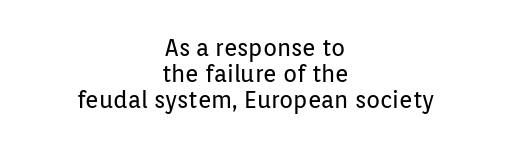
Underline: absent. Interline gaps are noticeably narrow in this sample. You can tell it's not italic because the verticals are truly vertical. One-word summary of the alignment: center. Characters follow at the spacing the type designer built in. Caption: face not bold, strokes unweighted.
